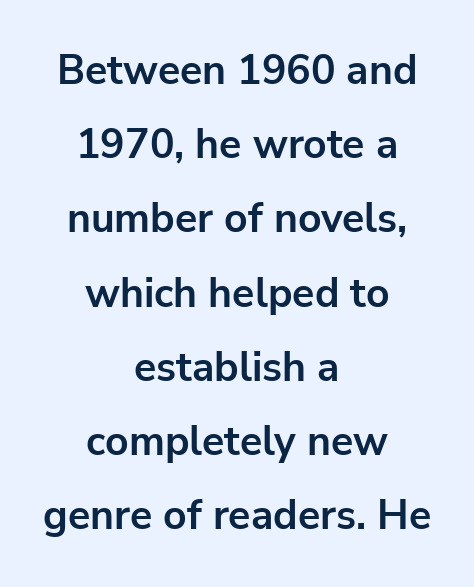
Q: Is the text bold? A: Yes.
Q: Is the text italic (slanted)? A: No, it is upright.
Q: Is the typeface a serif or a sans-serif typeface? A: Sans-serif.
Q: Is the text underlined? A: No.
Q: How is the paragraph aligned? A: Centered.
Q: Is the spacing between letters normal or unusually wide? A: Normal.
Q: Width (condensed, normal, or wide)? A: Normal.
Q: Stroke contrast? A: Low.
Q: x-height? A: Medium.
Q: Monospaced? A: No.
